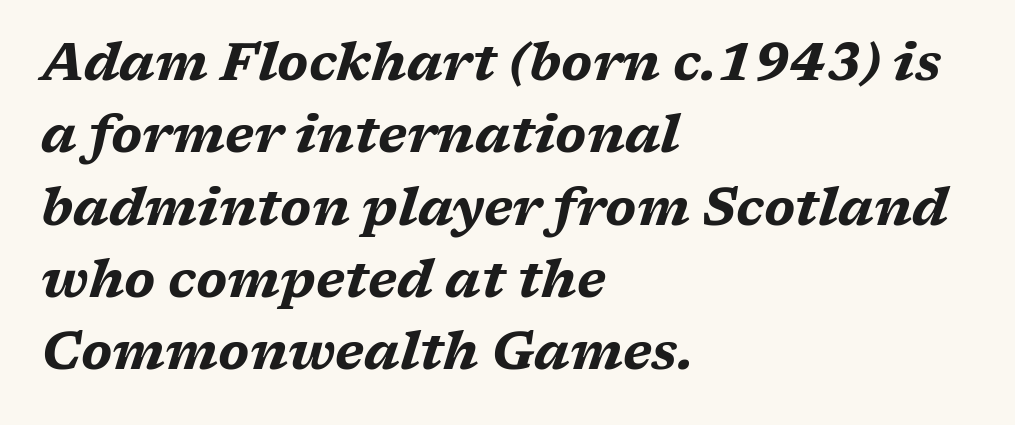
{"italic": "yes", "lean": "right", "slant_degrees": 17, "bold": "yes", "weight": "bold", "width": "wide", "stroke_contrast": "medium", "x_height": "medium", "monospaced": "no", "underline": "no", "align": "left", "line_spacing": "normal", "line_spacing_ratio": 1.39, "letter_spacing": "normal", "letter_spacing_em": 0.0, "glyph_px": 52}
